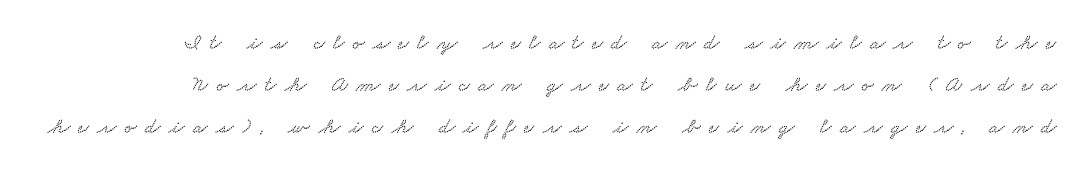
{"underline": "no", "line_spacing": "loose", "line_spacing_ratio": 1.91, "letter_spacing": "wide", "letter_spacing_em": 0.39, "glyph_px": 22}
